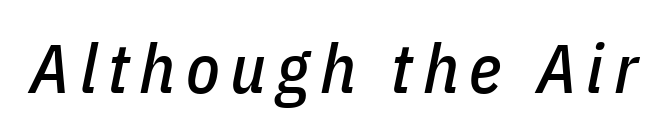
The glyphs are unaccompanied by any horizontal stroke below them. Italic: yes, the glyphs are oblique. This sample has the flowing, uneven cadence of proportional lettering.
